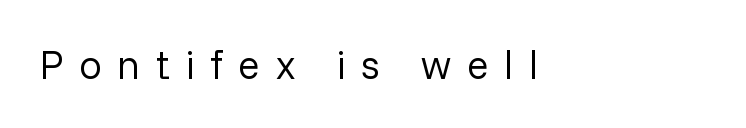
A typesetter would label this face a sans. The letters advance in unequal steps, a hallmark of proportional type. The zone under the glyphs is completely vacant. Visually the block forms a straight wall on the left and a jagged coastline on the right. The tracking jumps out immediately: characters are airy and widely separated.
